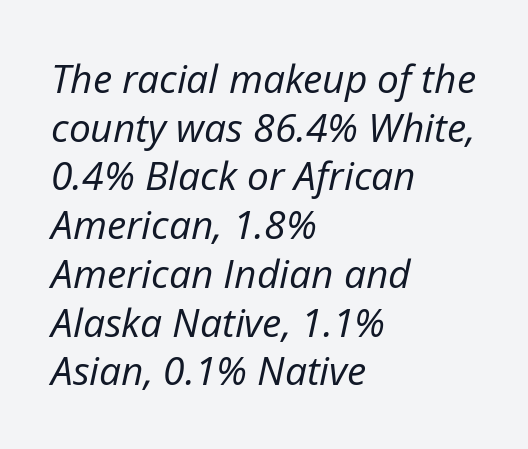
Spacing between characters is what you'd get straight out of the box. The gap between lines stays unmarked. Proportional: the letters do not fall into vertical columns. All the whitespace from short lines collects on the right. The strokes carry an ordinary text weight at most. Does the lettering tilt? It does — this is italic.
